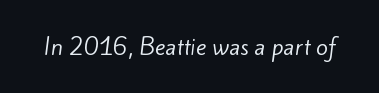
Students, note that the glyphs here touch the page at normal intervals. Any mark beneath the type? The region is blank. Is this a heavy cut? Hardly; it is regular or lighter.
